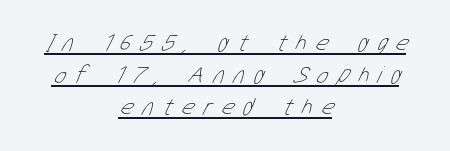
The image shows 25 px text type; set centered, normal line spacing (1.28x), unusually wide letter spacing (+0.36 em), underlined.
